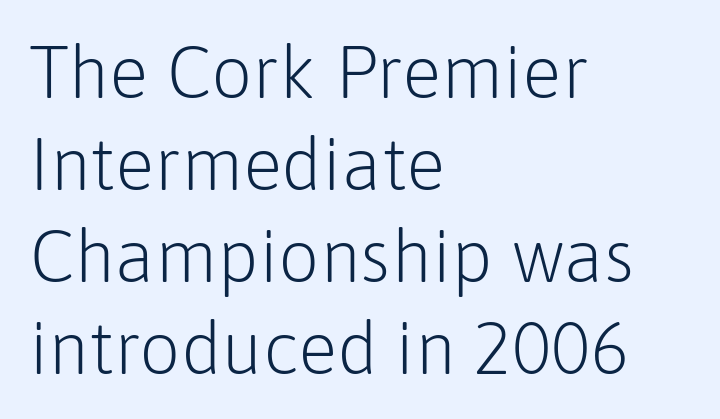
The image shows 73 px light sans-serif type, upright; set left-aligned, normal line spacing (1.26x), normal letter spacing, not underlined; low stroke contrast and a medium x-height.
